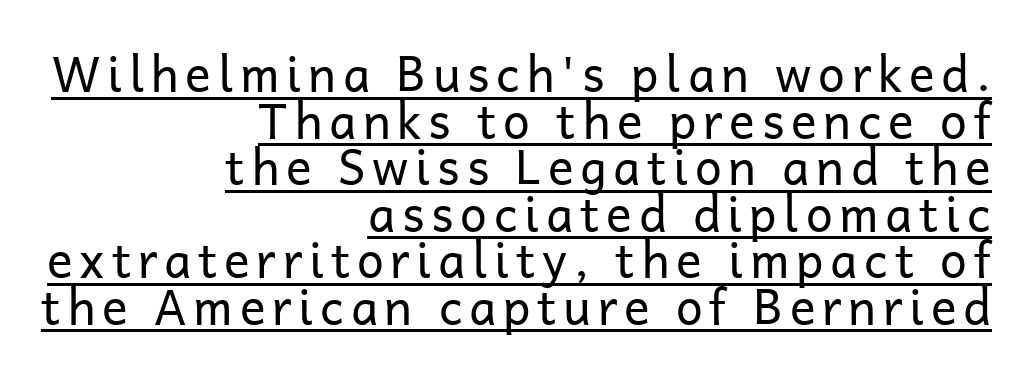
{"serif": "no", "italic": "no", "bold": "no", "weight": "regular", "width": "normal", "stroke_contrast": "low", "x_height": "medium", "monospaced": "no", "underline": "yes", "align": "right", "line_spacing": "tight", "line_spacing_ratio": 0.97, "glyph_px": 48}
